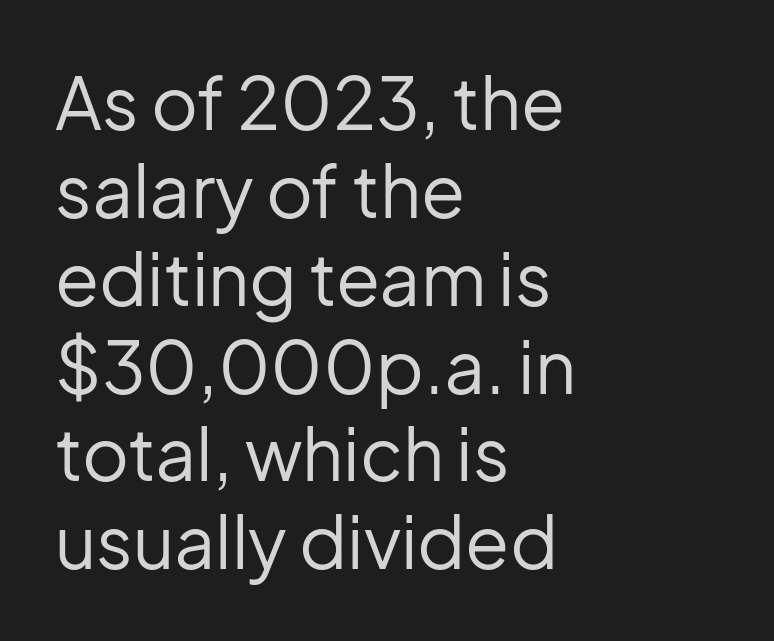
{"serif": "no", "italic": "no", "bold": "no", "weight": "regular", "width": "normal", "stroke_contrast": "low", "x_height": "medium", "monospaced": "no", "underline": "no", "align": "left", "line_spacing_ratio": 1.22, "letter_spacing": "normal", "letter_spacing_em": 0.0, "glyph_px": 72}
